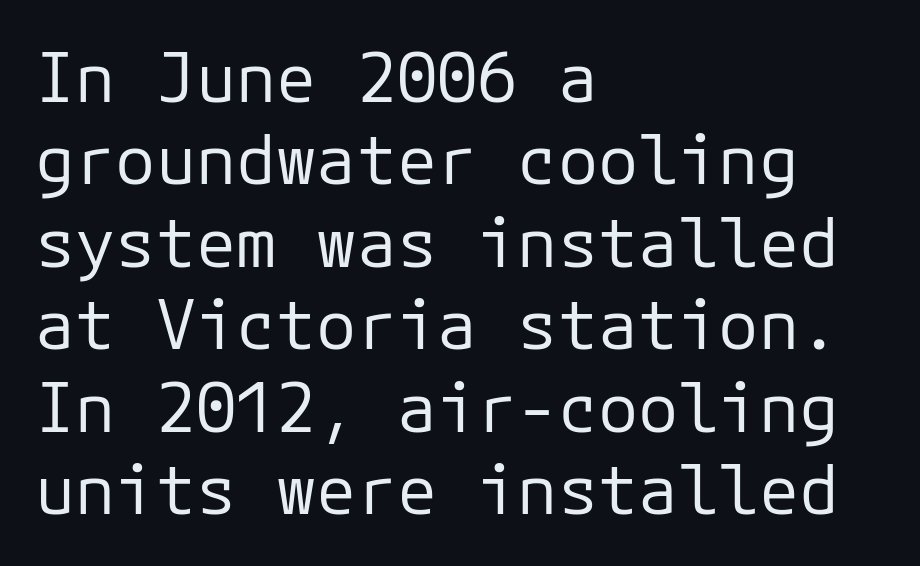
What stands out about the letter spacing? Nothing — it is the standard amount. Stroke mass is kept to a normal reading level or below. Casual observation: everything's shoved over to the left. Does the type have serifs? No, each stem ends abruptly. A bare baseline throughout the passage.
